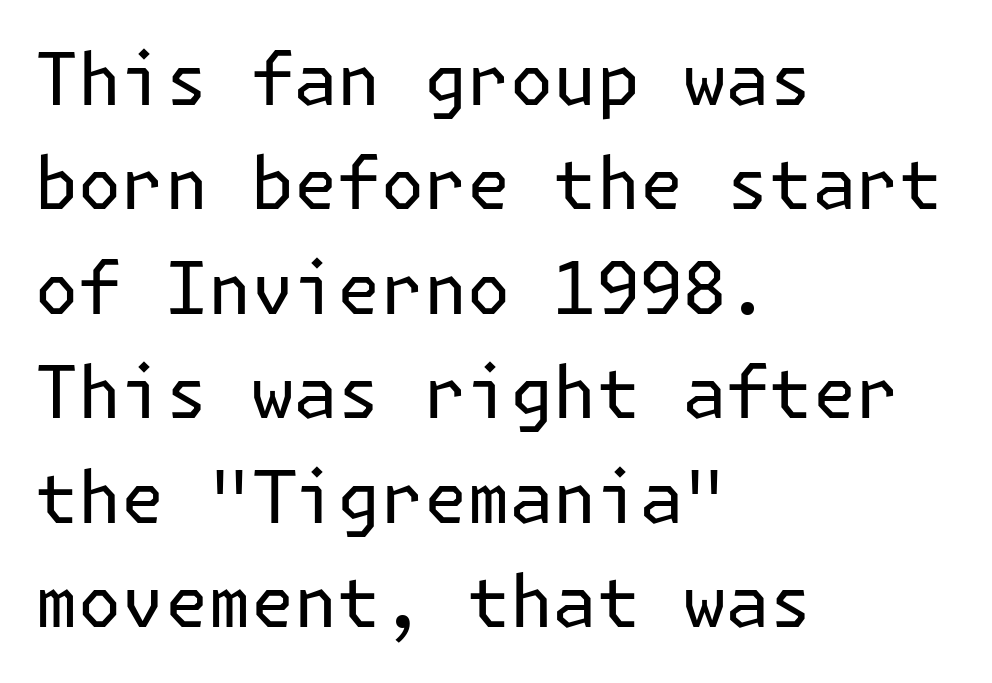
{"serif": "no", "italic": "no", "bold": "no", "weight": "regular", "width": "normal", "stroke_contrast": "low", "x_height": "medium", "underline": "no", "align": "left", "line_spacing": "normal", "line_spacing_ratio": 1.45, "letter_spacing": "normal", "letter_spacing_em": 0.0, "glyph_px": 72}
